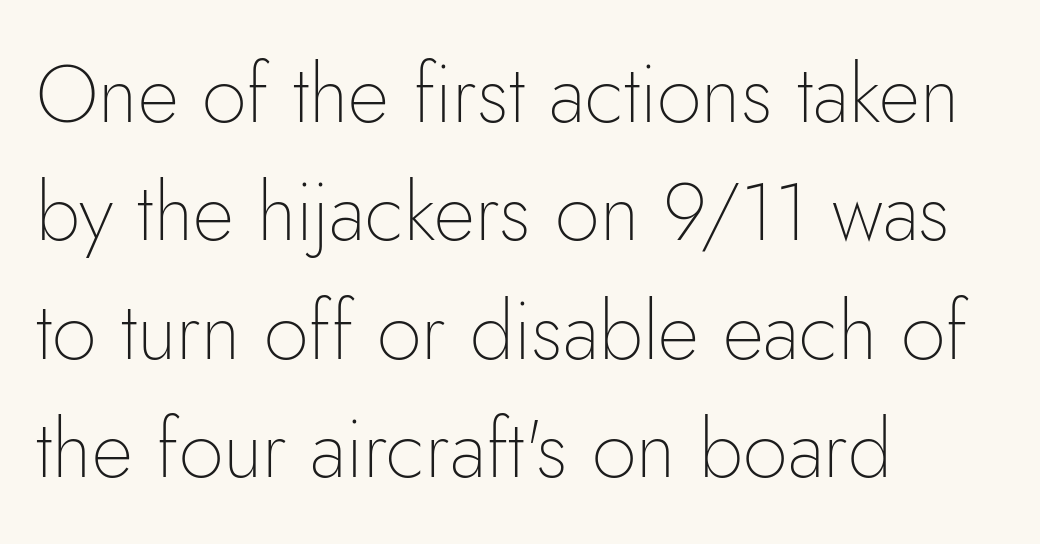
The image shows 80 px thin sans-serif type, upright; set left-aligned, normal line spacing (1.48x), normal letter spacing, not underlined; low stroke contrast and a small x-height.
